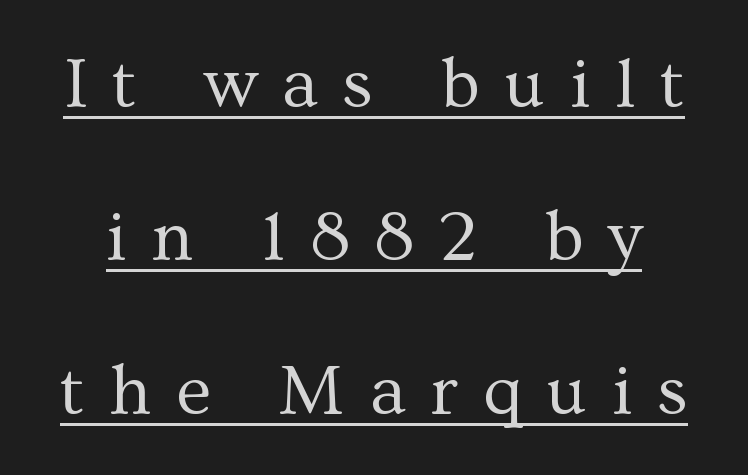
The image shows 72 px regular-weight serif type, upright; set loose line spacing (2.13x), unusually wide letter spacing (+0.34 em), underlined; medium stroke contrast and a medium x-height.
